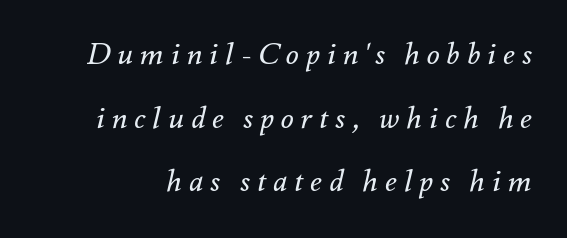
The image shows 30 px regular-weight type, italic (leaning right); set loose line spacing (2.12x), unusually wide letter spacing (+0.23 em), not underlined; medium stroke contrast and a small x-height.
